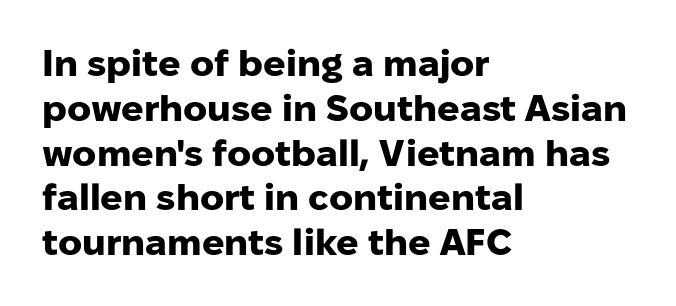
Default kerning and tracking; the words read as compact shapes. Typographically, this falls in the sans-serif category. Quick note: underline off. If you drew a line through each stem, it would be perfectly vertical. The letters advance in unequal steps, a hallmark of proportional type.
